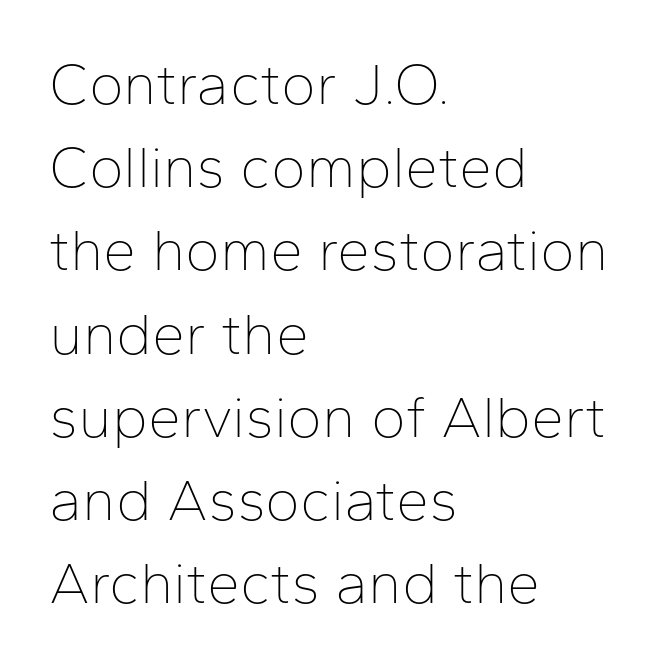
Q: Is the text bold? A: No.
Q: Is the text italic (slanted)? A: No, it is upright.
Q: Is the typeface a serif or a sans-serif typeface? A: Sans-serif.
Q: Is the text underlined? A: No.
Q: How is the paragraph aligned? A: Left-aligned.
Q: Is the spacing between letters normal or unusually wide? A: Normal.
Q: Is the spacing between lines tight, normal or loose? A: Normal.
Q: Width (condensed, normal, or wide)? A: Normal.
Q: Stroke contrast? A: Low.
Q: x-height? A: Medium.
Q: Monospaced? A: No.
